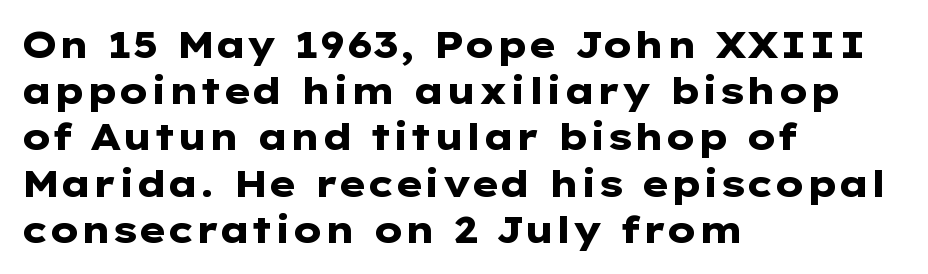
What's the leading like? Ordinary, nothing unusual. The face used here is proportionally spaced, like ordinary book or web type. The text block is weighted toward the left margin, trailing off unevenly rightward. Letterform terminals end flat and unadorned throughout the passage. The axis of the letterforms is exactly vertical. Underline: absent.
